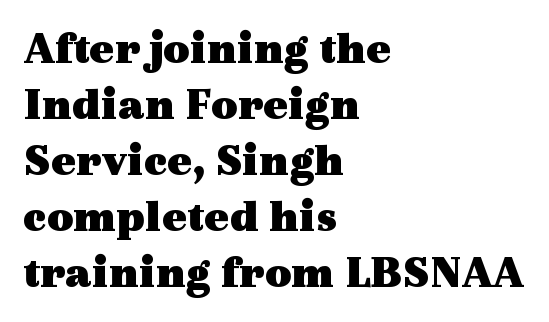
The image shows 46 px heavy, wide serif type, upright; set left-aligned, line spacing 1.22x, normal letter spacing, not underlined; a medium x-height.
